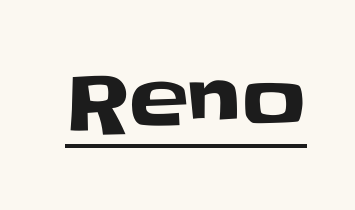
Spacing verdict: proportional, widths tailored to each character. The lettering holds an erect, upright posture throughout. The passage shown has conventional tracking throughout. This is sans-serif lettering, the kind often seen on screens and signage.
